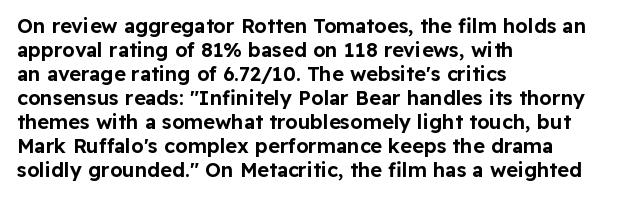
Does the lettering tilt? It doesn't — this is upright. The lines are quadded left. Unmarked baselines from the first word to the last. Characters follow at the spacing the type designer built in.
